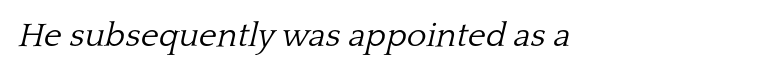
This sample uses plain, unmodified letter spacing. Small tapered or slab feet sit at the stroke ends, so this counts as serif. Stems here are at most as thick as an everyday book face. The strip under each line holds only bare page. Rendered with sloped, italic letterforms. Here the designer chose a conventional face with non-uniform glyph widths.
